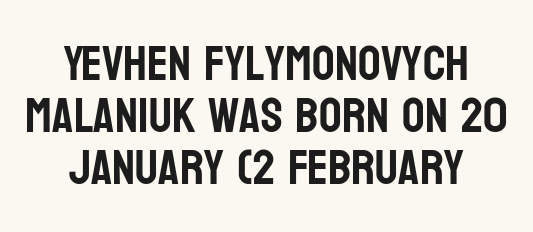
Q: Is the text italic (slanted)? A: No, it is upright.
Q: Is the typeface a serif or a sans-serif typeface? A: Sans-serif.
Q: Is the text underlined? A: No.
Q: How is the paragraph aligned? A: Centered.
Q: Is the spacing between letters normal or unusually wide? A: Normal.
Q: Is the spacing between lines tight, normal or loose? A: Tight.
Q: Width (condensed, normal, or wide)? A: Condensed.
Q: Stroke contrast? A: Low.
Q: x-height? A: Large.
Q: Monospaced? A: No.
